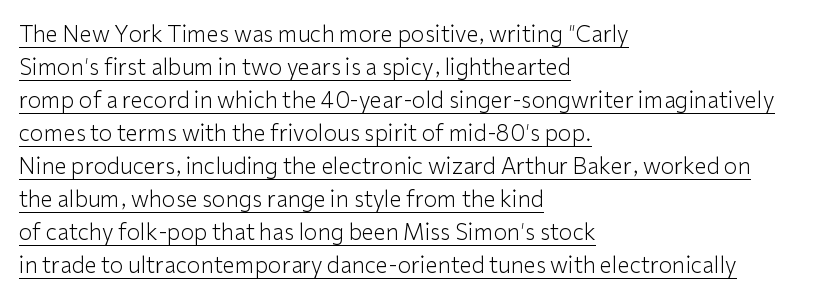
Does the leading feel generous? No, just average. Is this a heavy cut? Hardly; it is regular or lighter. Default kerning and tracking; the words read as compact shapes. Is there any slant? The stems are plumb.
